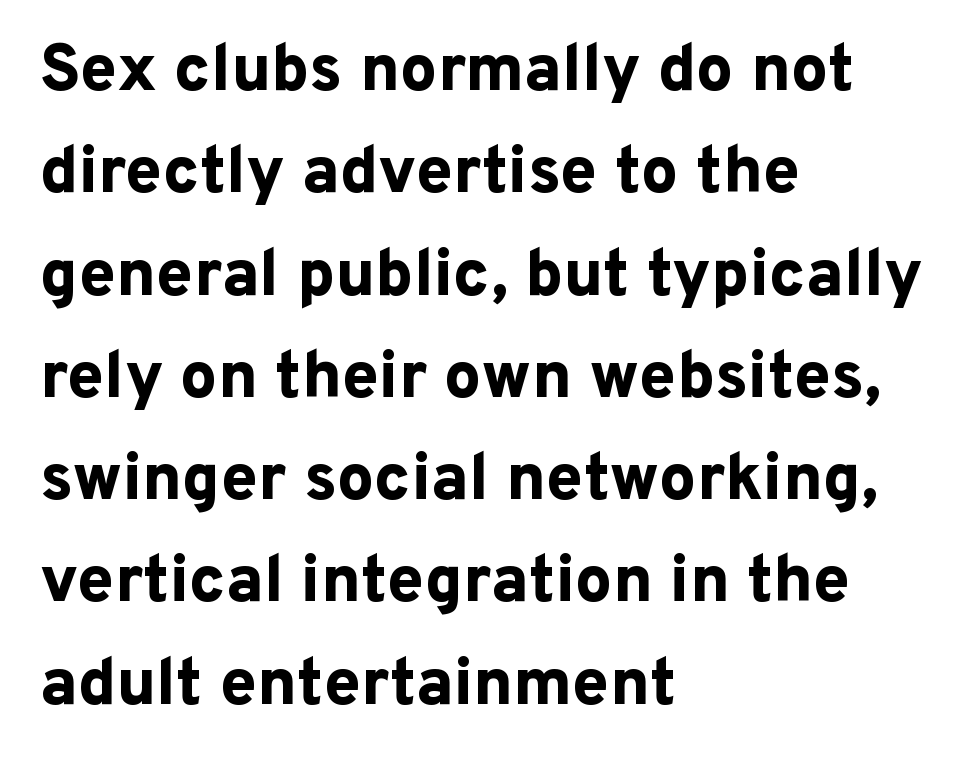
Observe the ordinary spacing: letters are neighbours, not strangers. In terms of leading, this rendering sits right in the middle. No word sits above an underline. Strong, thick strokes mark this as bold type. These lines stack with their left ends in a neat column.
